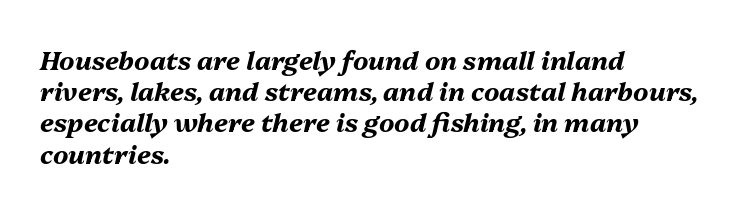
Q: Is the text bold? A: Yes.
Q: Is the text italic (slanted)? A: Yes, it leans right by about 13 degrees.
Q: Is the text underlined? A: No.
Q: How is the paragraph aligned? A: Left-aligned.
Q: Is the spacing between letters normal or unusually wide? A: Normal.
